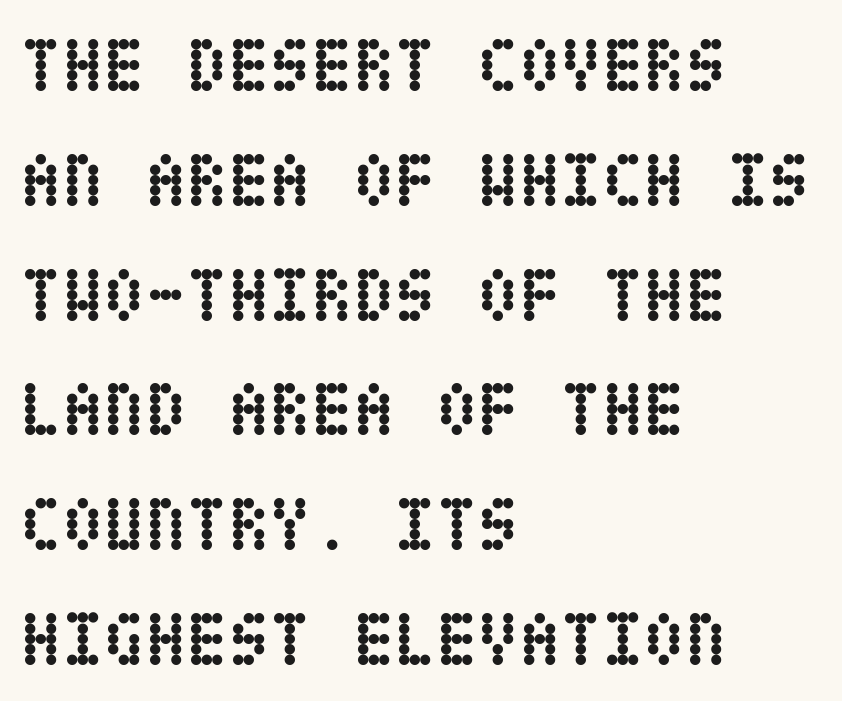
{"italic": "no", "bold": "yes", "weight": "semibold", "width": "condensed", "stroke_contrast": "low", "x_height": "large", "underline": "no", "align": "left", "line_spacing": "normal", "line_spacing_ratio": 1.51, "letter_spacing": "normal", "letter_spacing_em": 0.0, "glyph_px": 76}
